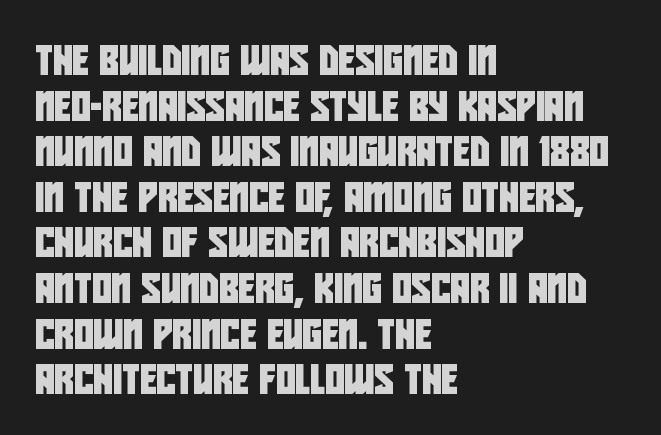
{"serif": "no", "width": "condensed", "stroke_contrast": "low", "x_height": "large", "monospaced": "no", "underline": "no", "align": "left", "line_spacing": "normal", "line_spacing_ratio": 1.52, "letter_spacing": "normal", "letter_spacing_em": 0.0, "glyph_px": 30}
